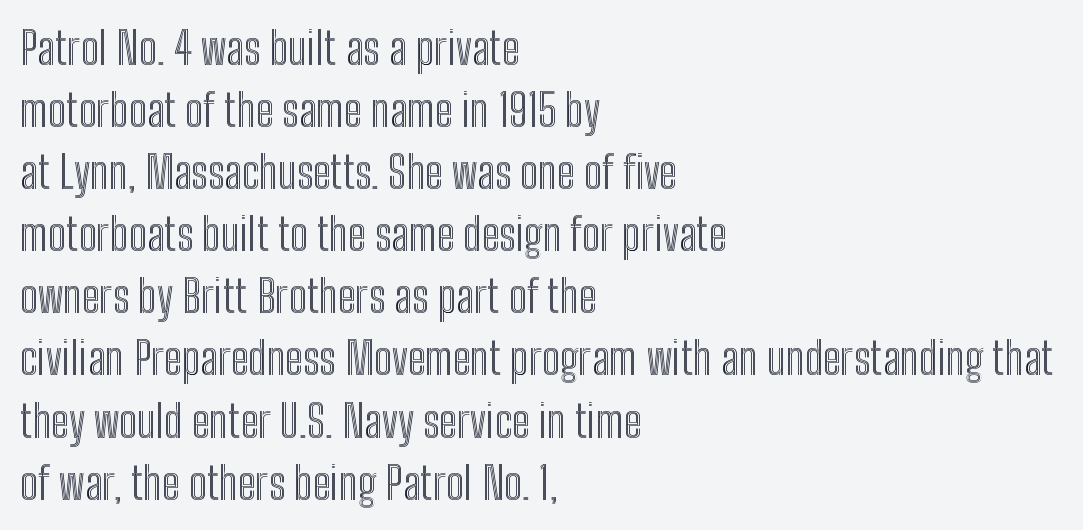
Q: Is the text italic (slanted)? A: No, it is upright.
Q: Is the text underlined? A: No.
Q: How is the paragraph aligned? A: Left-aligned.
Q: Is the spacing between letters normal or unusually wide? A: Normal.
Q: Is the spacing between lines tight, normal or loose? A: Normal.
Q: Width (condensed, normal, or wide)? A: Condensed.
Q: x-height? A: Medium.
Q: Monospaced? A: No.
